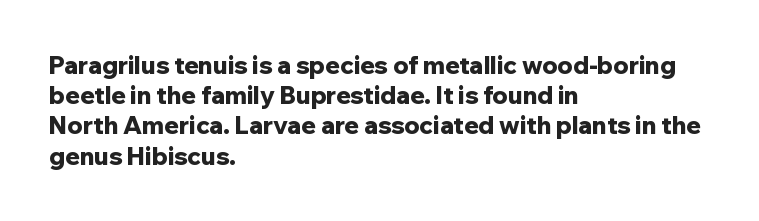
{"italic": "no", "bold": "yes", "underline": "no", "align": "left", "line_spacing": "normal", "line_spacing_ratio": 1.26, "letter_spacing": "normal", "letter_spacing_em": 0.0, "glyph_px": 24}
